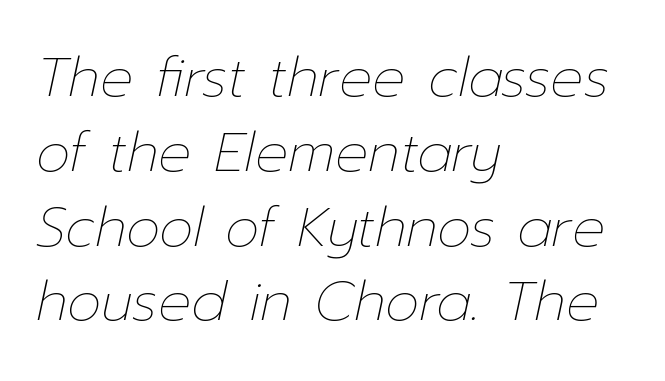
The image shows 55 px thin type, italic (leaning right); set left-aligned, normal line spacing (1.36x), normal letter spacing, not underlined; low stroke contrast and a medium x-height.
